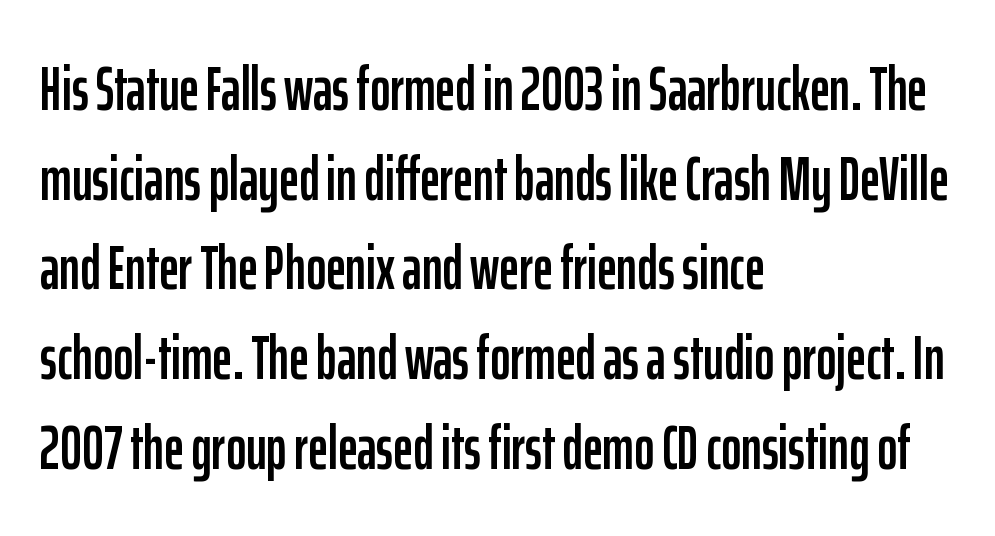
The image shows 61 px condensed sans-serif type, upright; set left-aligned, normal line spacing (1.47x), normal letter spacing, not underlined; low stroke contrast and a medium x-height.
